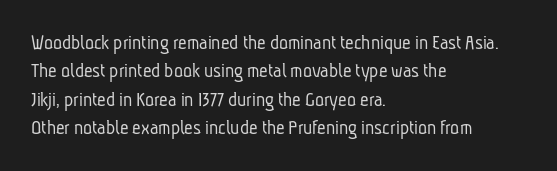
{"bold": "no", "underline": "no", "align": "left", "line_spacing": "normal", "line_spacing_ratio": 1.35, "letter_spacing": "normal", "letter_spacing_em": 0.0, "glyph_px": 21}
